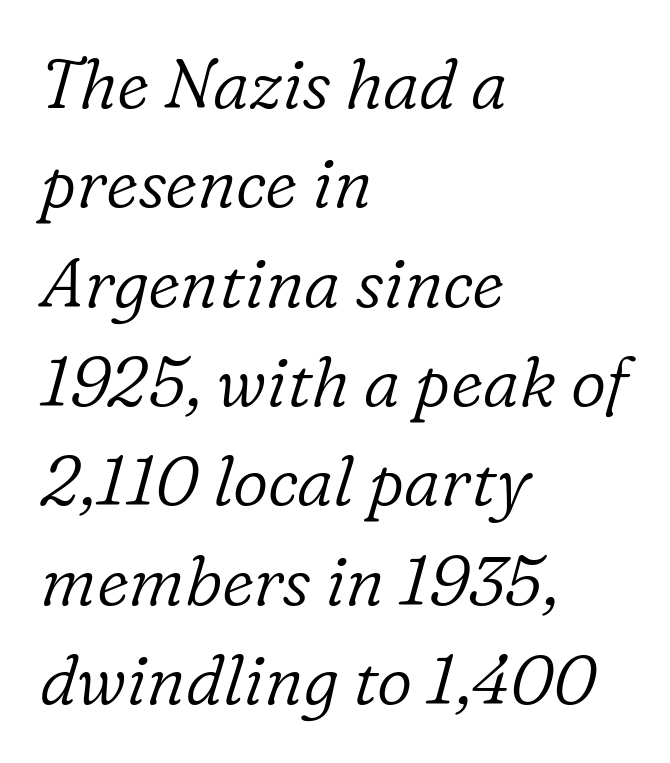
Quick note: underline off. Each letter keeps its own natural width here, so spacing adapts to shape. Unlike a clean sans, this face finishes its strokes with serifs. The passage shown has conventional tracking throughout. This is not heavy type; no bold has been used. If you drew a ruler down the left edge, every line would touch it.
